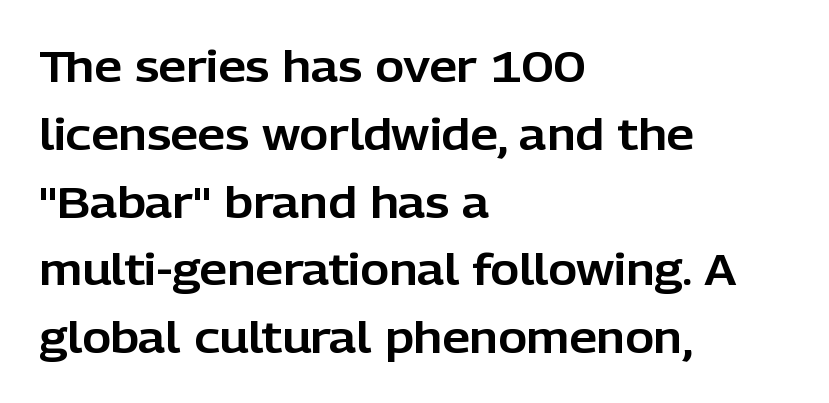
Q: Is the text italic (slanted)? A: No, it is upright.
Q: Is the typeface a serif or a sans-serif typeface? A: Sans-serif.
Q: Is the text underlined? A: No.
Q: How is the paragraph aligned? A: Left-aligned.
Q: Is the spacing between letters normal or unusually wide? A: Normal.
Q: Is the spacing between lines tight, normal or loose? A: Normal.
Q: Width (condensed, normal, or wide)? A: Normal.
Q: Stroke contrast? A: Low.
Q: x-height? A: Medium.
Q: Monospaced? A: No.
